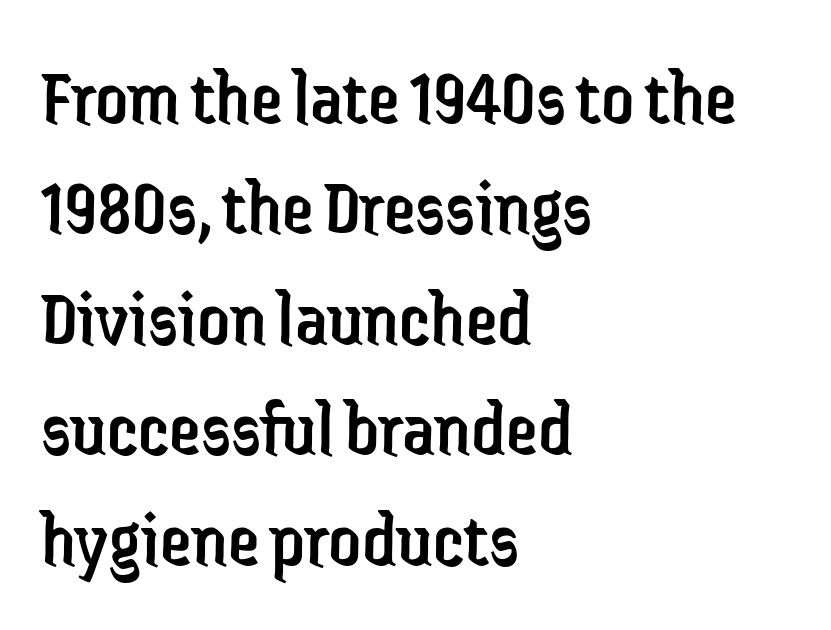
The image shows 80 px regular-weight, condensed sans-serif type, upright; set left-aligned, normal line spacing (1.38x), normal letter spacing, not underlined; low stroke contrast and a medium x-height.
